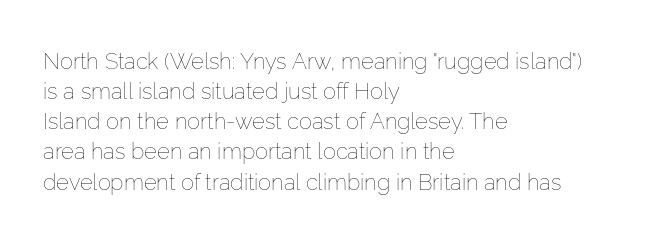
The image shows 22 px text type, upright; set left-aligned, normal line spacing (1.37x), normal letter spacing, not underlined.
